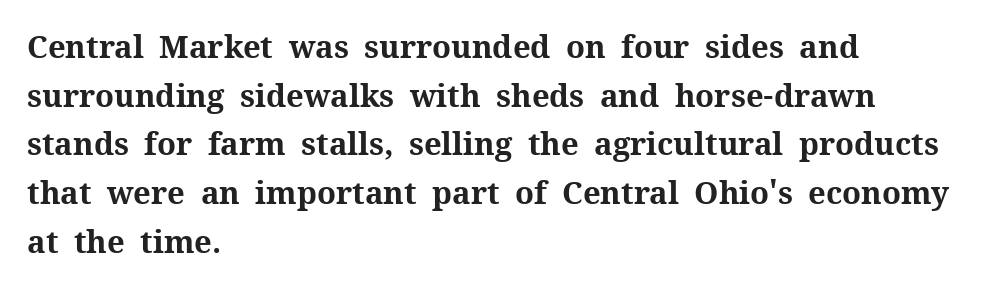
{"serif": "yes", "italic": "no", "bold": "yes", "weight": "bold", "width": "normal", "stroke_contrast": "medium", "x_height": "medium", "monospaced": "no", "underline": "no", "align": "left", "line_spacing": "normal", "line_spacing_ratio": 1.57, "letter_spacing": "normal", "letter_spacing_em": 0.0, "glyph_px": 31}
